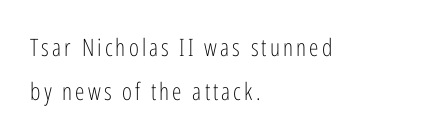
The image shows 24 px text type, upright; set left-aligned, line spacing 1.82x, not underlined.
